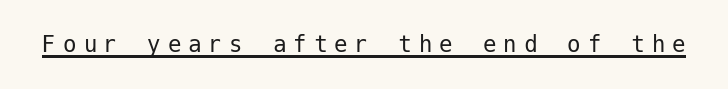
The image shows 27 px text type, upright; set unusually wide letter spacing (+0.26 em), underlined.
